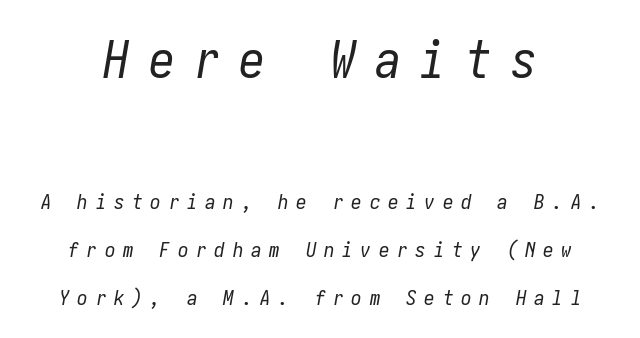
Q: Is the text bold? A: No.
Q: Is the text italic (slanted)? A: Yes, it leans right by about 10 degrees.
Q: Is the text underlined? A: No.
Q: Is the spacing between letters normal or unusually wide? A: Unusually wide.
Q: Is the spacing between lines tight, normal or loose? A: Loose.
Q: Which block of text is set in a larger size, the first (top) or the second (bottom)? A: The first (top) one.
Q: Width (condensed, normal, or wide)? A: Condensed.
Q: Stroke contrast? A: Low.
Q: x-height? A: Medium.
